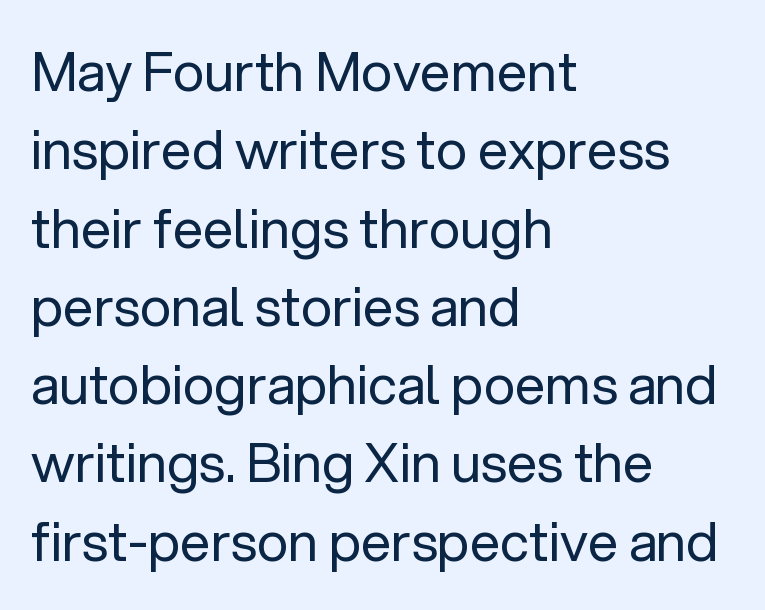
{"serif": "no", "italic": "no", "bold": "no", "weight": "regular", "width": "normal", "stroke_contrast": "low", "x_height": "medium", "monospaced": "no", "underline": "no", "align": "left", "line_spacing": "normal", "line_spacing_ratio": 1.45, "letter_spacing": "normal", "letter_spacing_em": 0.0, "glyph_px": 54}
